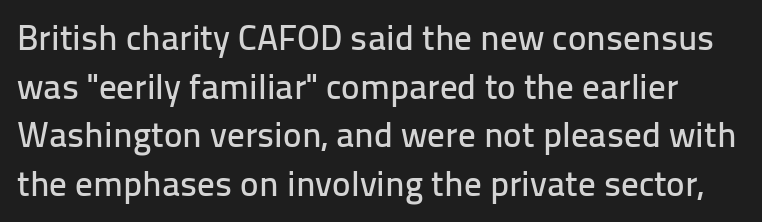
The image shows 35 px sans-serif type, upright; set normal line spacing (1.39x), normal letter spacing, not underlined; low stroke contrast and a medium x-height.
